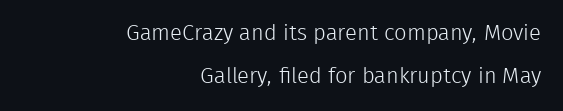
{"italic": "no", "bold": "no", "underline": "no", "align": "right", "line_spacing": "loose", "line_spacing_ratio": 1.97, "letter_spacing": "normal", "letter_spacing_em": 0.0, "glyph_px": 22}
